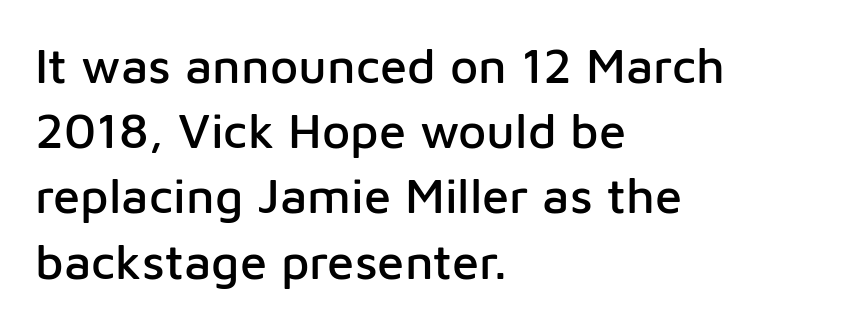
The image shows 49 px sans-serif type, upright; set left-aligned, normal line spacing (1.33x), normal letter spacing, not underlined; low stroke contrast and a medium x-height.
